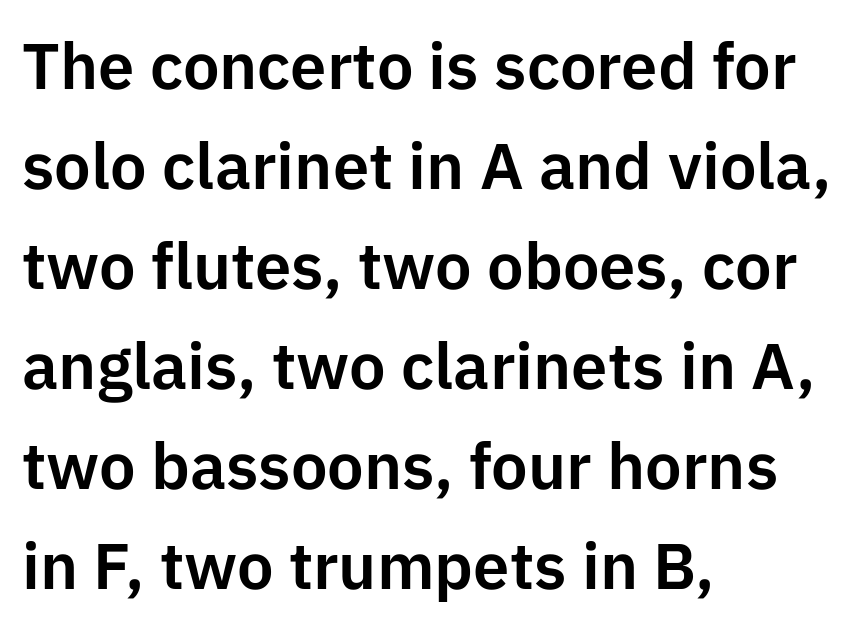
Q: Is the text italic (slanted)? A: No, it is upright.
Q: Is the typeface a serif or a sans-serif typeface? A: Sans-serif.
Q: Is the text underlined? A: No.
Q: How is the paragraph aligned? A: Left-aligned.
Q: Is the spacing between letters normal or unusually wide? A: Normal.
Q: Is the spacing between lines tight, normal or loose? A: Normal.
Q: Width (condensed, normal, or wide)? A: Normal.
Q: Stroke contrast? A: Low.
Q: x-height? A: Medium.
Q: Monospaced? A: No.
